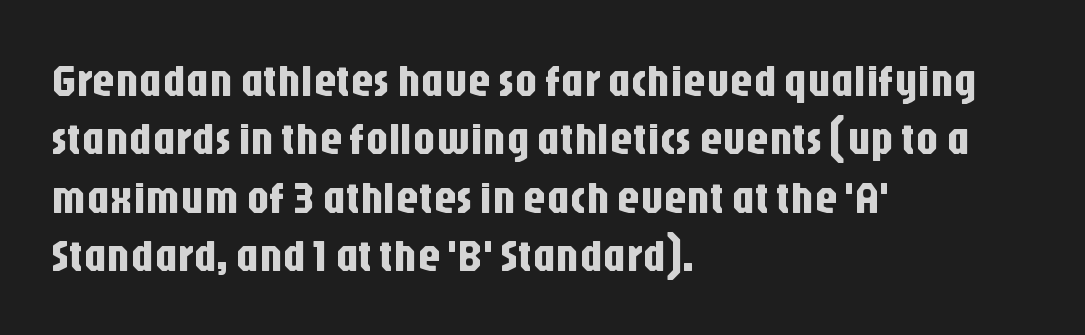
{"serif": "no", "italic": "no", "width": "condensed", "stroke_contrast": "low", "x_height": "large", "monospaced": "no", "underline": "no", "align": "left", "line_spacing": "normal", "line_spacing_ratio": 1.3, "letter_spacing": "normal", "letter_spacing_em": 0.0, "glyph_px": 45}
